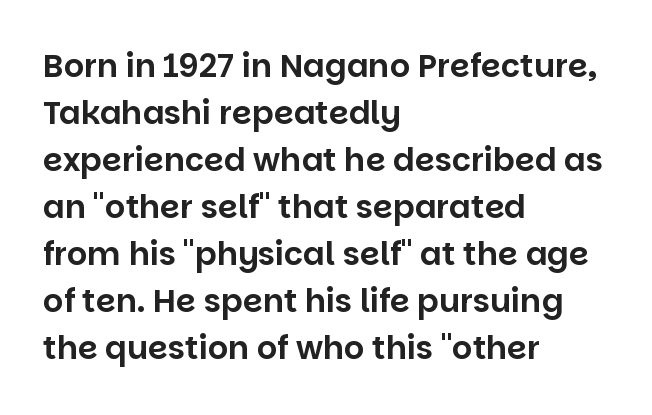
{"serif": "no", "italic": "no", "width": "normal", "stroke_contrast": "low", "x_height": "large", "monospaced": "no", "underline": "no", "align": "left", "line_spacing": "normal", "line_spacing_ratio": 1.47, "letter_spacing": "normal", "letter_spacing_em": 0.0, "glyph_px": 32}
